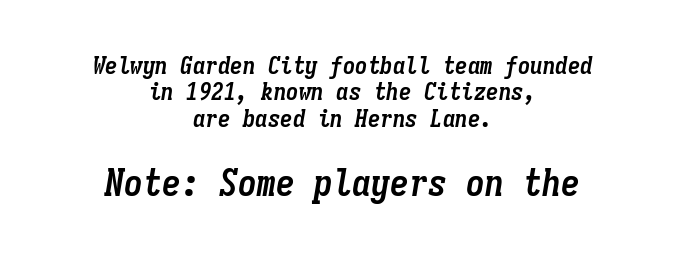
The image shows 38 px semibold, condensed type, italic (leaning right), monospaced; set centered, tight line spacing (1.06x), normal letter spacing, not underlined; the second (bottom) block is 1.52x larger; low stroke contrast and a medium x-height.
